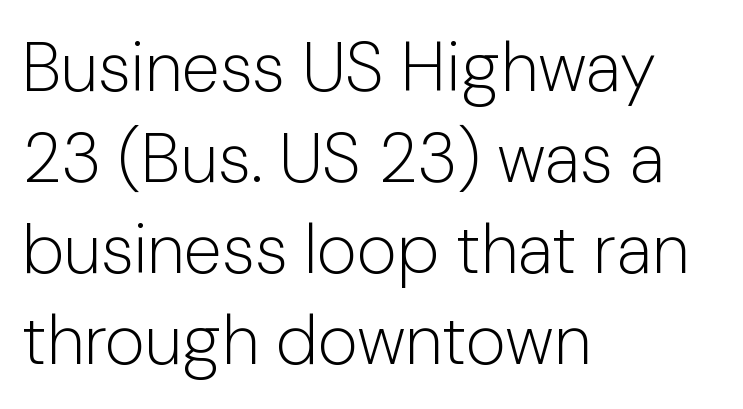
Stroke terminals: plain, sans-serif. Decoration check: the copy has no underline. The rendering uses natural spacing where letterforms have individual widths. Posture: straight, roman, zero tilt.
